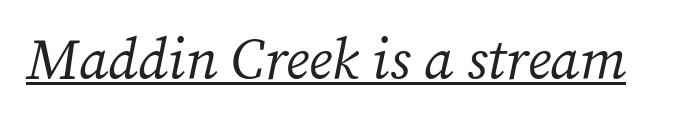
Q: Is the text bold? A: No.
Q: Is the text italic (slanted)? A: Yes, it leans right by about 12 degrees.
Q: Is the typeface a serif or a sans-serif typeface? A: Serif.
Q: Is the text underlined? A: Yes.
Q: Is the spacing between letters normal or unusually wide? A: Normal.
Q: Width (condensed, normal, or wide)? A: Normal.
Q: Stroke contrast? A: Medium.
Q: x-height? A: Medium.
Q: Monospaced? A: No.
